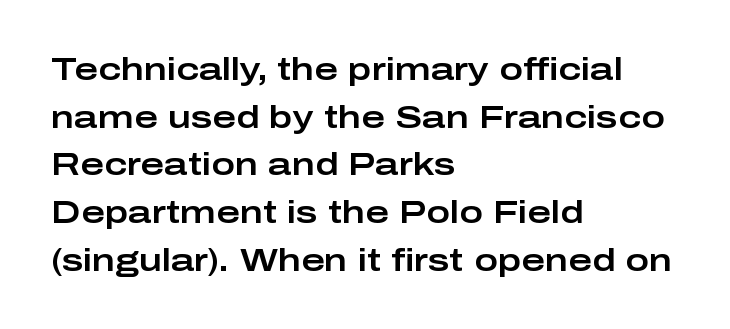
{"serif": "no", "italic": "no", "width": "wide", "stroke_contrast": "low", "x_height": "medium", "monospaced": "no", "underline": "no", "align": "left", "line_spacing": "normal", "line_spacing_ratio": 1.49, "letter_spacing": "normal", "letter_spacing_em": 0.0, "glyph_px": 32}
